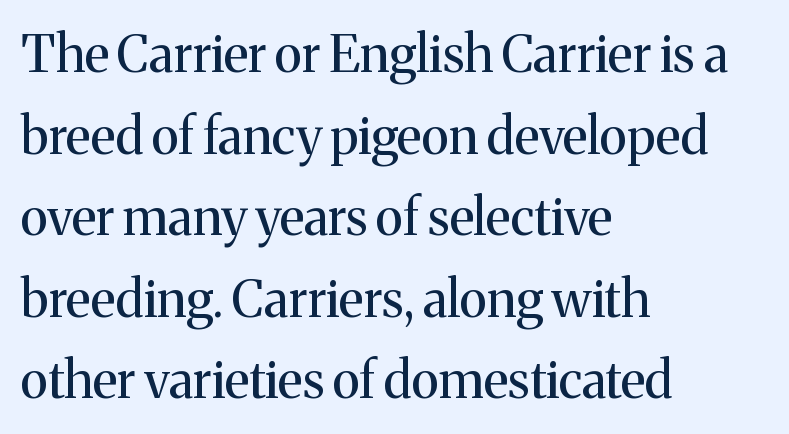
The face used here is rendered with its standard letterfit. Lines of text with bare space underneath. Regarding leading, the lines here are spaced in the standard way. Posture: straight, roman, zero tilt.
